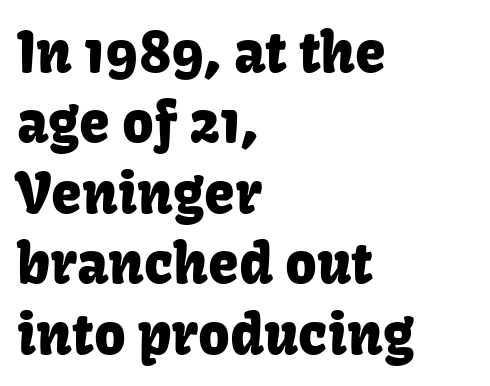
Casual observation: everything's shoved over to the left. Does the type have serifs? No, each stem ends abruptly. The baseline area is clear. Compared with typical body copy, the letter spacing here is the same. You could not count columns in this text — the font is proportionally spaced. Line spacing here is normal.
